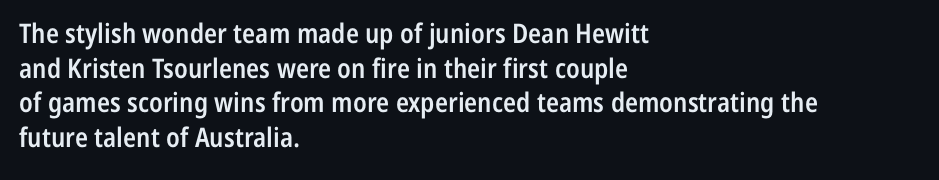
The image shows 27 px text type, upright; set left-aligned, normal line spacing (1.28x), normal letter spacing, not underlined.
